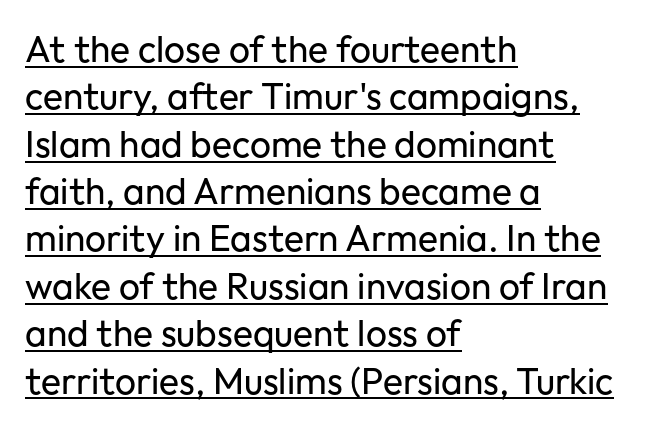
The image shows 37 px regular-weight sans-serif type, upright; set left-aligned, normal line spacing (1.28x), normal letter spacing, underlined; low stroke contrast and a medium x-height.
